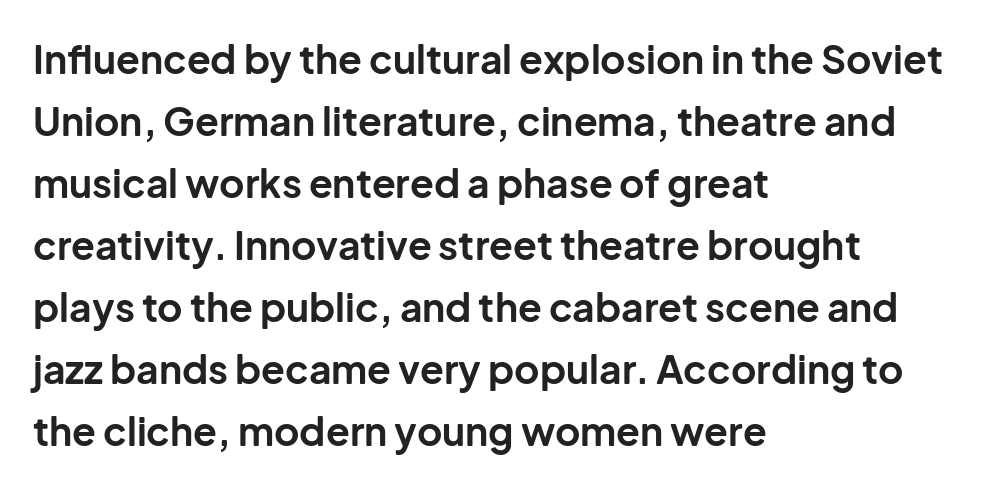
The image shows 39 px bold sans-serif type, upright; set left-aligned, normal line spacing (1.59x), normal letter spacing, not underlined; low stroke contrast and a medium x-height.
